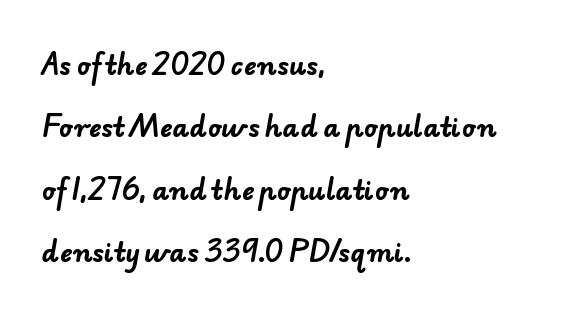
{"bold": "yes", "underline": "no", "align": "left", "line_spacing": "loose", "line_spacing_ratio": 2.4, "letter_spacing": "normal", "letter_spacing_em": 0.0, "glyph_px": 26}
